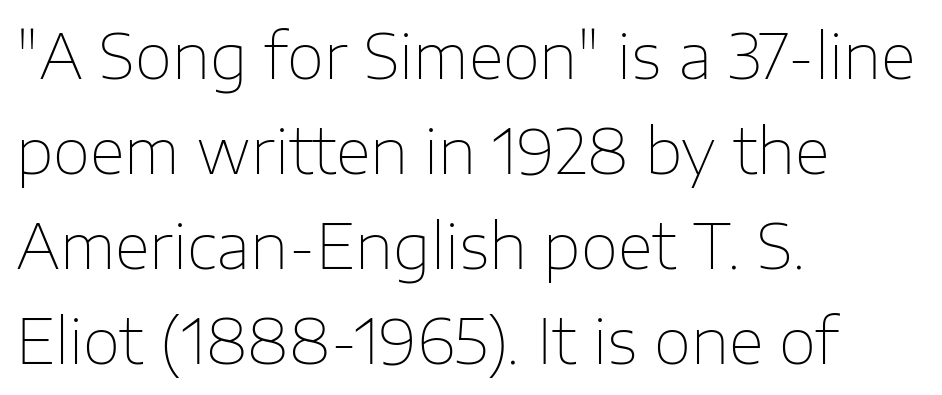
A typesetter would call this proportional, since set widths differ per character. The strokes are not fattened; the text isn't bold. Reading down the block, your eye returns to a fixed left position each line. Nope, no serifs anywhere on these letters.
